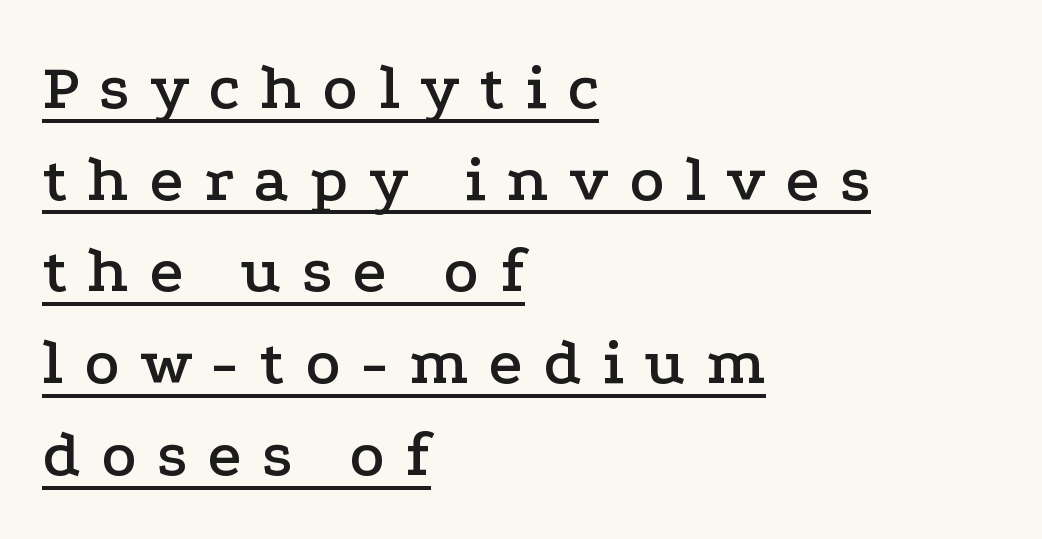
{"serif": "yes", "italic": "no", "width": "wide", "stroke_contrast": "low", "x_height": "medium", "monospaced": "no", "underline": "yes", "align": "left", "line_spacing": "normal", "line_spacing_ratio": 1.39, "letter_spacing": "wide", "letter_spacing_em": 0.31, "glyph_px": 66}
